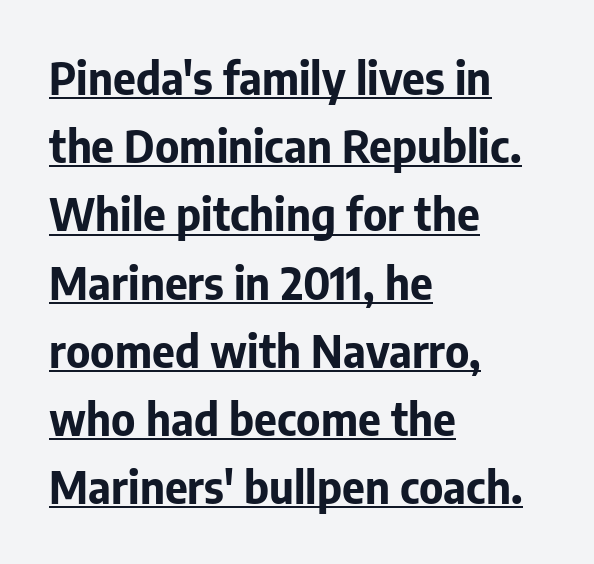
Q: Is the text bold? A: Yes.
Q: Is the text italic (slanted)? A: No, it is upright.
Q: Is the typeface a serif or a sans-serif typeface? A: Sans-serif.
Q: Is the text underlined? A: Yes.
Q: How is the paragraph aligned? A: Left-aligned.
Q: Is the spacing between letters normal or unusually wide? A: Normal.
Q: Is the spacing between lines tight, normal or loose? A: Normal.
Q: Width (condensed, normal, or wide)? A: Normal.
Q: Stroke contrast? A: Low.
Q: x-height? A: Medium.
Q: Monospaced? A: No.
